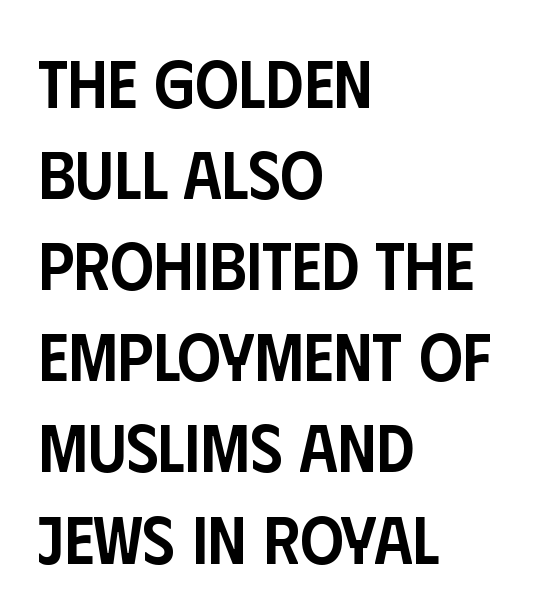
Unlike a traditional serif, this face leaves its strokes unadorned. The compositor pushed each line to the left boundary. Between one letter and the next there's only the usual sliver of space. Letters rest on an invisible, unmarked baseline. The block of text has a typical density, with ordinary space between rows. Stroke thickness is moderately raised; the sample reads as semibold.
